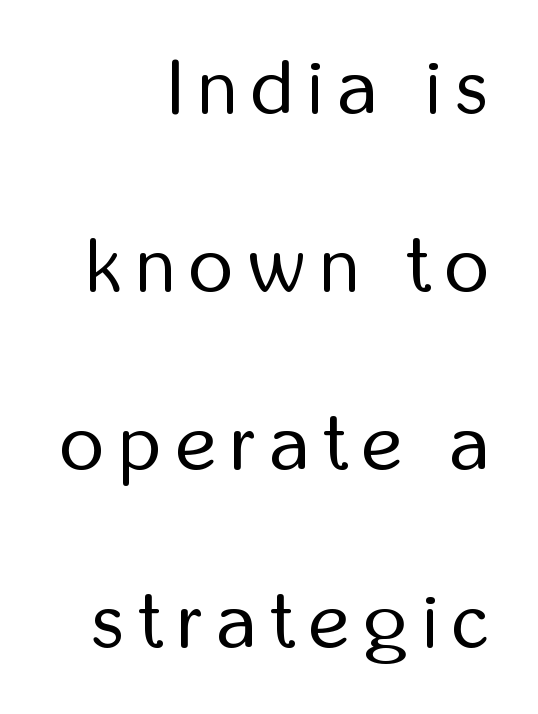
Q: Is the text bold? A: No.
Q: Is the text italic (slanted)? A: No, it is upright.
Q: Is the typeface a serif or a sans-serif typeface? A: Sans-serif.
Q: Is the text underlined? A: No.
Q: How is the paragraph aligned? A: Right-aligned.
Q: Is the spacing between lines tight, normal or loose? A: Loose.
Q: Width (condensed, normal, or wide)? A: Condensed.
Q: Stroke contrast? A: Low.
Q: x-height? A: Medium.
Q: Monospaced? A: No.
